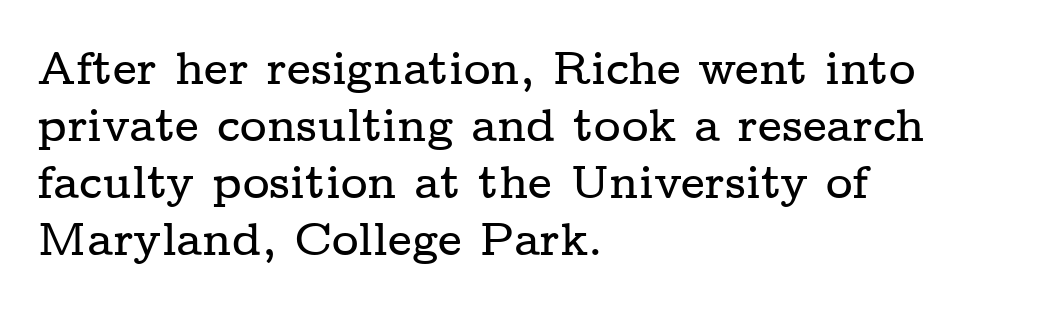
The image shows 46 px wide serif type, upright; set left-aligned, line spacing 1.24x, normal letter spacing, not underlined; low stroke contrast and a medium x-height.
